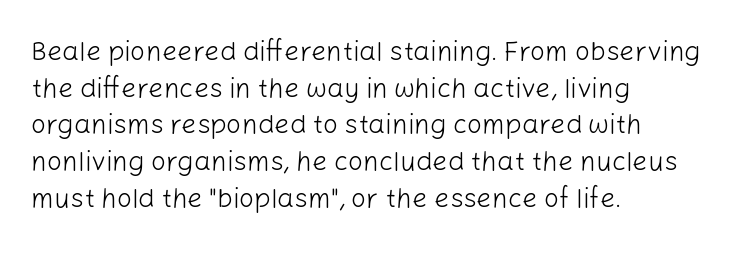
Q: Is the text bold? A: No.
Q: Is the text italic (slanted)? A: No, it is upright.
Q: Is the text underlined? A: No.
Q: How is the paragraph aligned? A: Left-aligned.
Q: Is the spacing between letters normal or unusually wide? A: Normal.
Q: Is the spacing between lines tight, normal or loose? A: Normal.
